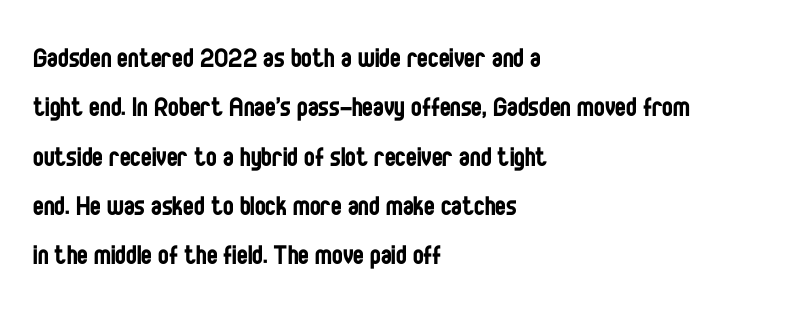
The image shows 32 px regular-weight, condensed sans-serif type, upright; set left-aligned, normal line spacing (1.54x), normal letter spacing, not underlined; low stroke contrast and a large x-height.
